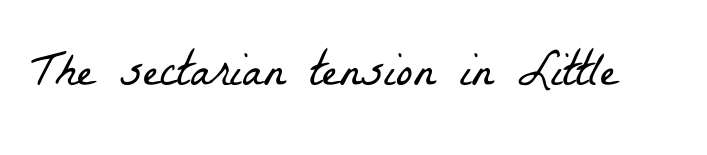
{"serif": "yes", "bold": "no", "weight": "light", "width": "condensed", "stroke_contrast": "low", "x_height": "medium", "monospaced": "no", "underline": "no", "letter_spacing": "normal", "letter_spacing_em": 0.0, "glyph_px": 50}
